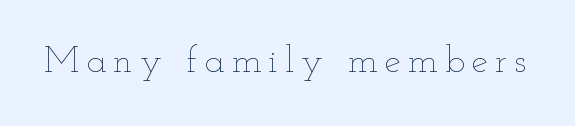
{"italic": "no", "bold": "no", "weight": "thin", "width": "wide", "stroke_contrast": "low", "x_height": "small", "monospaced": "no", "underline": "no", "glyph_px": 37}
